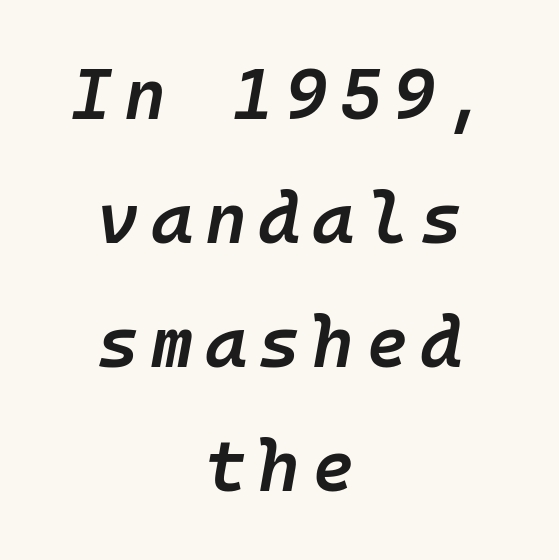
Q: Is the text bold? A: Semi-bold.
Q: Is the text italic (slanted)? A: Yes, it leans right by about 10 degrees.
Q: Is the text underlined? A: No.
Q: How is the paragraph aligned? A: Centered.
Q: Width (condensed, normal, or wide)? A: Normal.
Q: Stroke contrast? A: Low.
Q: x-height? A: Medium.
Q: Monospaced? A: Yes.
